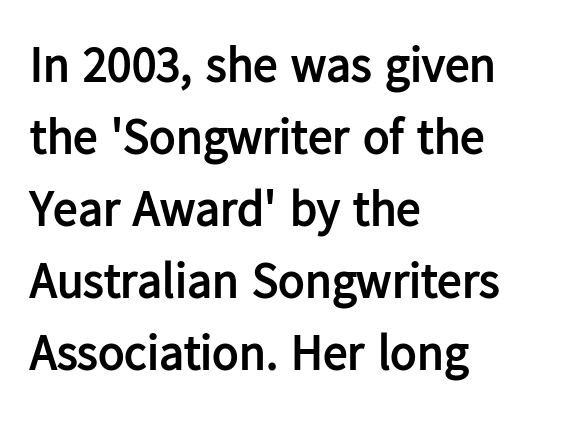
Each letter's strokes conclude bluntly, with no projecting serifs. Quick note: interline space is typical. Look at the tracking — it's just the regular setting, nothing added. These lines carry a lot of weight — the face is fully bold. This sample is left-justified, so line endings fall wherever the words run out. It's the straight-up-and-down kind of type.
